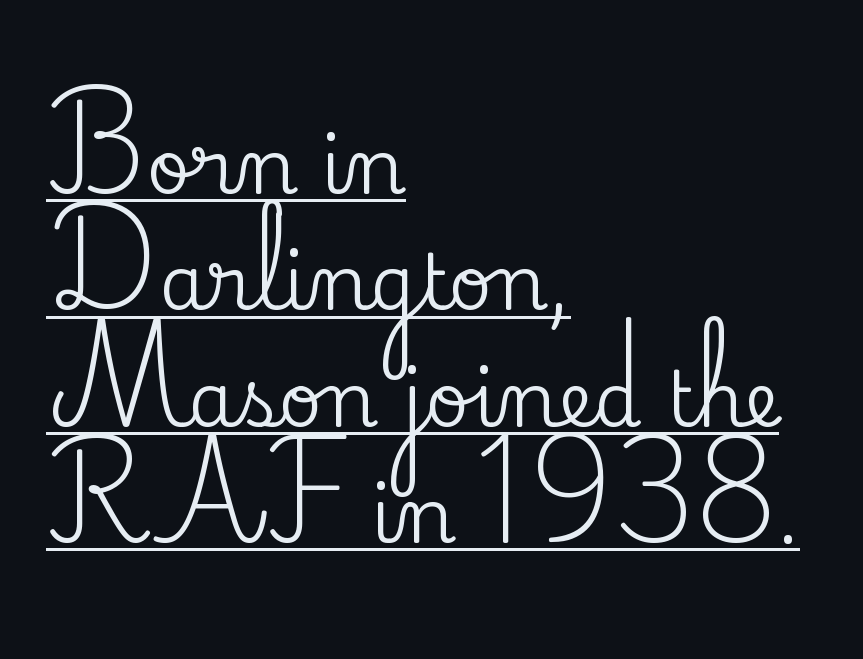
Do the letters lean? They stand straight. Unlike a clean sans, this face finishes its strokes with serifs. Is this a fixed-width face? No — the glyphs have proportional, varying widths. Looks like someone drew a line under every word here. This sample keeps an unexceptional amount of space between lines. Layout note: lines flush left.
